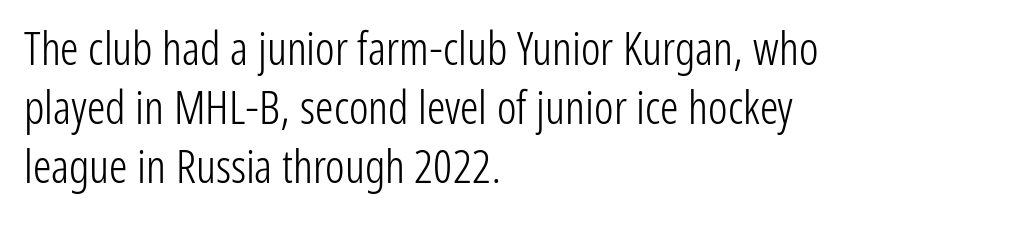
{"serif": "no", "italic": "no", "bold": "no", "weight": "light", "width": "condensed", "stroke_contrast": "low", "x_height": "medium", "monospaced": "no", "underline": "no", "align": "left", "line_spacing": "normal", "line_spacing_ratio": 1.28, "letter_spacing": "normal", "letter_spacing_em": 0.0, "glyph_px": 46}
